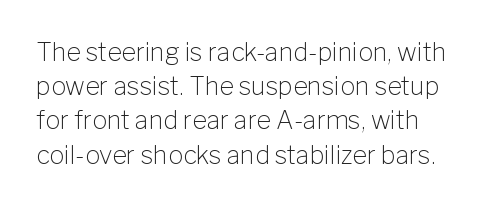
{"italic": "no", "bold": "no", "underline": "no", "line_spacing": "normal", "line_spacing_ratio": 1.37, "letter_spacing": "normal", "letter_spacing_em": 0.0, "glyph_px": 25}
